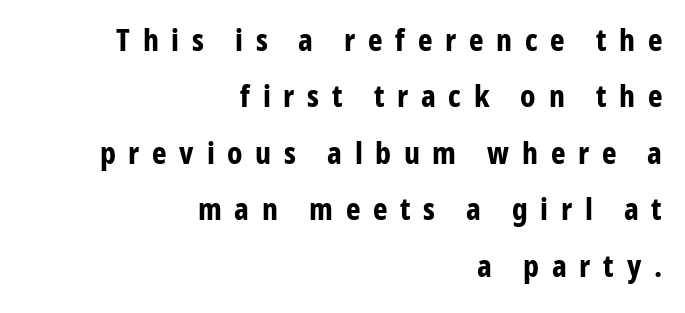
Q: Is the text bold? A: Yes.
Q: Is the text italic (slanted)? A: No, it is upright.
Q: Is the typeface a serif or a sans-serif typeface? A: Sans-serif.
Q: Is the text underlined? A: No.
Q: How is the paragraph aligned? A: Right-aligned.
Q: Is the spacing between letters normal or unusually wide? A: Unusually wide.
Q: Width (condensed, normal, or wide)? A: Condensed.
Q: Stroke contrast? A: Low.
Q: x-height? A: Medium.
Q: Monospaced? A: No.
